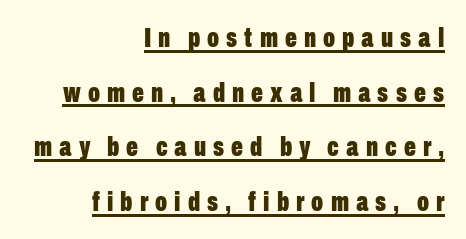
Q: Is the text bold? A: Yes.
Q: Is the text italic (slanted)? A: No, it is upright.
Q: Is the typeface a serif or a sans-serif typeface? A: Sans-serif.
Q: Is the text underlined? A: Yes.
Q: How is the paragraph aligned? A: Right-aligned.
Q: Is the spacing between letters normal or unusually wide? A: Unusually wide.
Q: Is the spacing between lines tight, normal or loose? A: Loose.
Q: Width (condensed, normal, or wide)? A: Condensed.
Q: Stroke contrast? A: Low.
Q: x-height? A: Medium.
Q: Monospaced? A: No.
